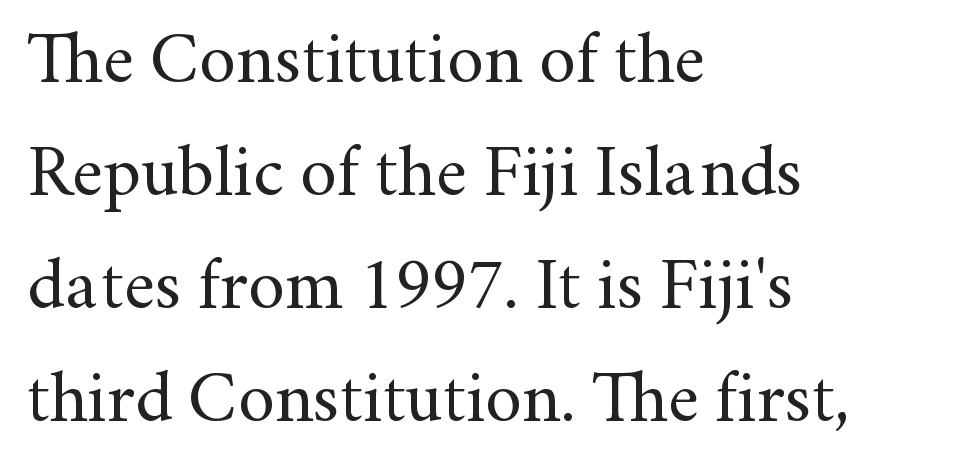
Just letters on the line, the space beneath them empty. Think of a printed novel: that variable character pitch is what you see here. The font family rendered here belongs to the serif group. If you measured baseline to baseline, you'd find a middling distance. It's the straight-up-and-down kind of type. Nothing unusual about the tracking: characters are spaced as the font intends.
